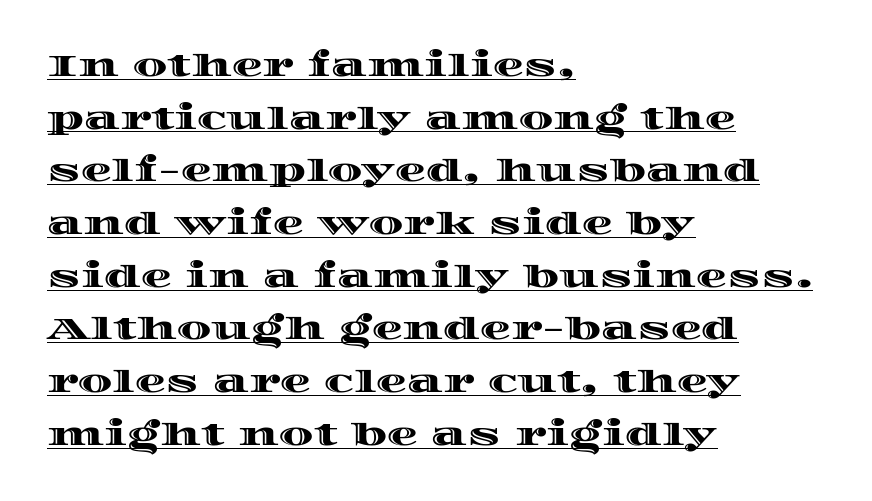
The image shows 31 px wide type, upright; set left-aligned, normal line spacing (1.7x), normal letter spacing, underlined; a large x-height.
